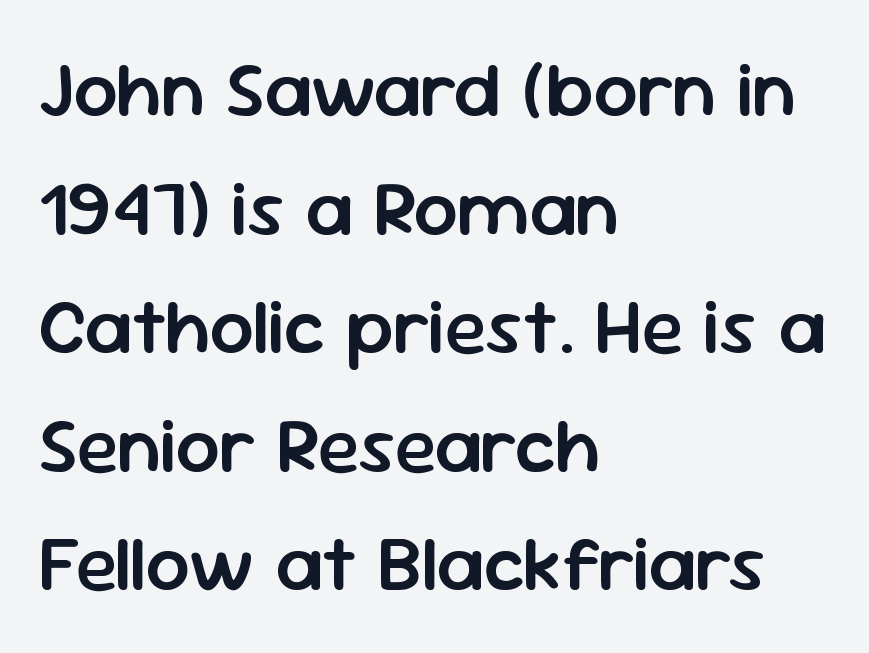
Between one letter and the next there's only the usual sliver of space. The space directly below the letters is spotless. Caption: multi-line text, flush left, ragged right. Weight: semibold (demi). Regular leading.
